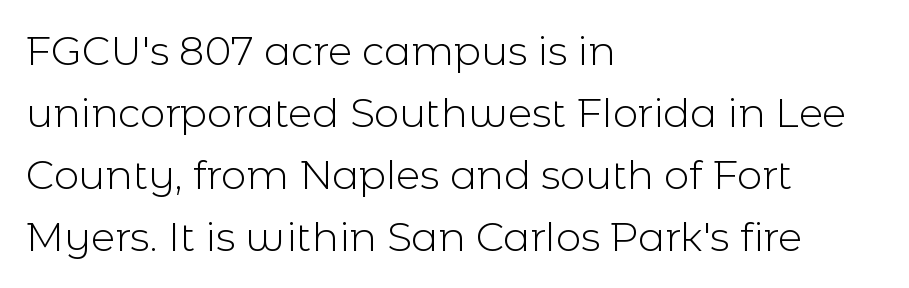
The image shows 40 px light sans-serif type, upright; set left-aligned, normal line spacing (1.55x), normal letter spacing, not underlined; a medium x-height.
